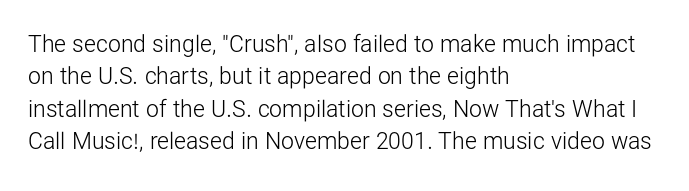
{"italic": "no", "bold": "no", "underline": "no", "align": "left", "line_spacing": "normal", "line_spacing_ratio": 1.41, "letter_spacing": "normal", "letter_spacing_em": 0.0, "glyph_px": 23}
